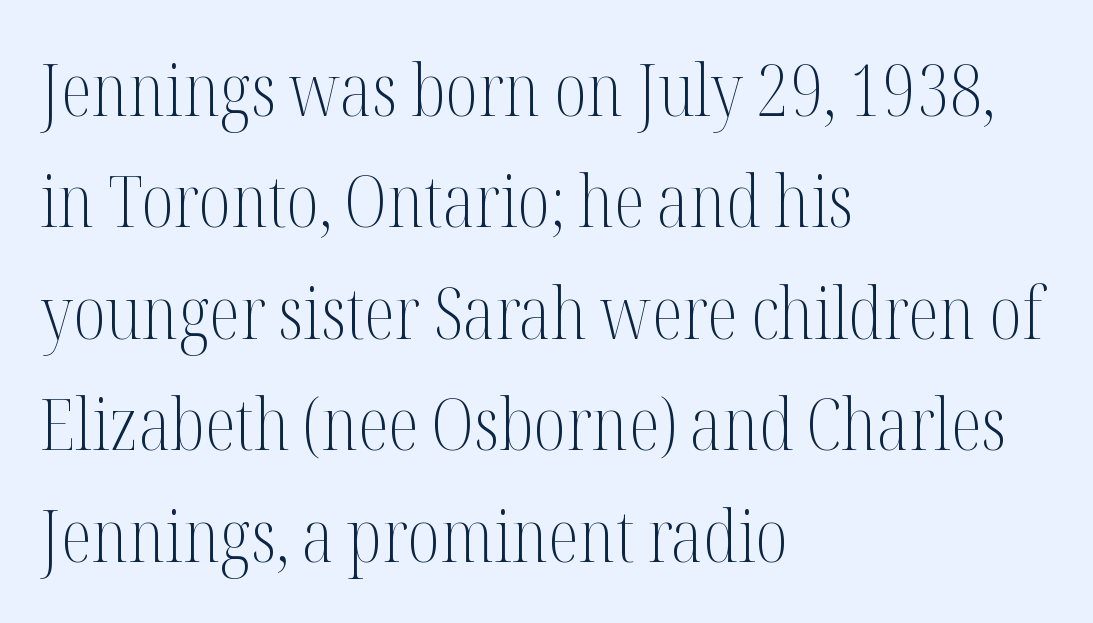
Q: Is the text bold? A: No.
Q: Is the text italic (slanted)? A: No, it is upright.
Q: Is the typeface a serif or a sans-serif typeface? A: Serif.
Q: Is the text underlined? A: No.
Q: How is the paragraph aligned? A: Left-aligned.
Q: Is the spacing between letters normal or unusually wide? A: Normal.
Q: Is the spacing between lines tight, normal or loose? A: Normal.
Q: Width (condensed, normal, or wide)? A: Condensed.
Q: Stroke contrast? A: Medium.
Q: x-height? A: Medium.
Q: Monospaced? A: No.
